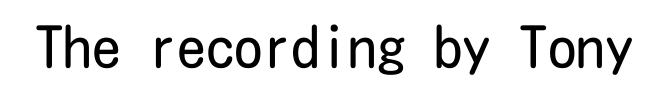
The font sits on the lighter half of the weight spectrum, regular included. The words here are not underlined. Every character sits straight up, as roman type does. This sample uses a sans-serif face.
